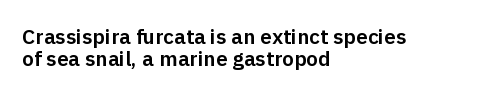
The image shows 21 px text type, upright; set left-aligned, tight line spacing (1.03x), normal letter spacing, not underlined.
